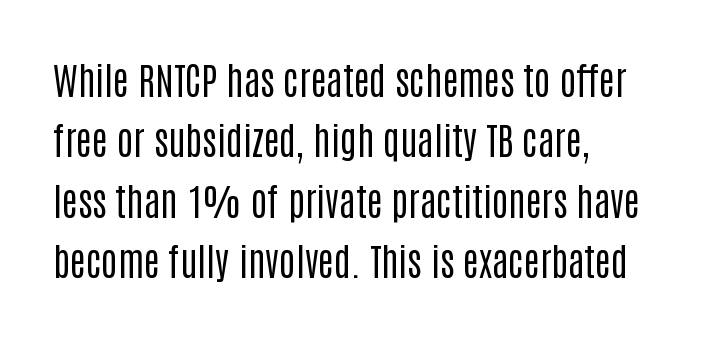
Q: Is the text bold? A: No.
Q: Is the text italic (slanted)? A: No, it is upright.
Q: Is the typeface a serif or a sans-serif typeface? A: Sans-serif.
Q: Is the text underlined? A: No.
Q: How is the paragraph aligned? A: Left-aligned.
Q: Is the spacing between letters normal or unusually wide? A: Normal.
Q: Is the spacing between lines tight, normal or loose? A: Normal.
Q: Width (condensed, normal, or wide)? A: Condensed.
Q: Stroke contrast? A: Low.
Q: x-height? A: Large.
Q: Monospaced? A: No.
